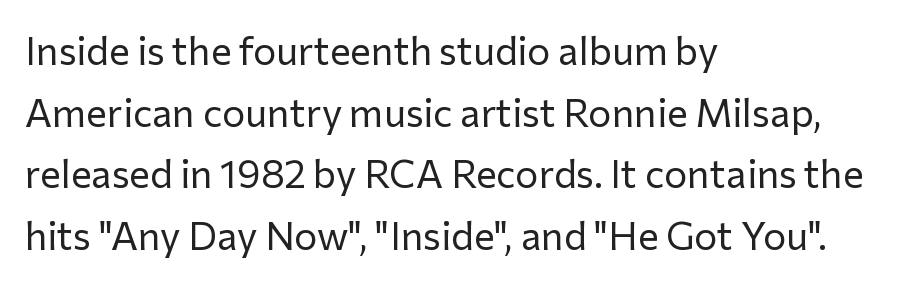
No letter is thick-stroked: the sample isn't bold. A bare baseline throughout the passage. Every stem runs plumb, perpendicular to the baseline. This is sans-serif lettering, the kind often seen on screens and signage. Evenly set lines give the paragraph a standard silhouette. Caption: standard tracking, unaltered.
